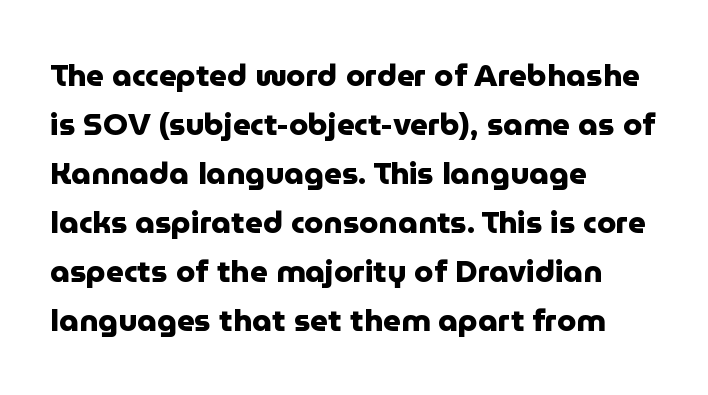
{"serif": "no", "italic": "no", "bold": "yes", "weight": "heavy", "width": "normal", "stroke_contrast": "low", "x_height": "medium", "monospaced": "no", "underline": "no", "align": "left", "line_spacing": "normal", "line_spacing_ratio": 1.58, "letter_spacing": "normal", "letter_spacing_em": 0.0, "glyph_px": 31}
